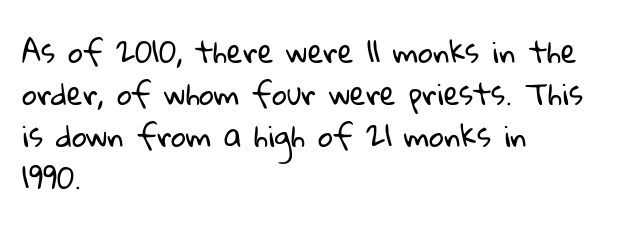
The image shows 29 px regular-weight sans-serif type; set left-aligned, normal line spacing (1.45x), normal letter spacing, not underlined; low stroke contrast and a medium x-height.
